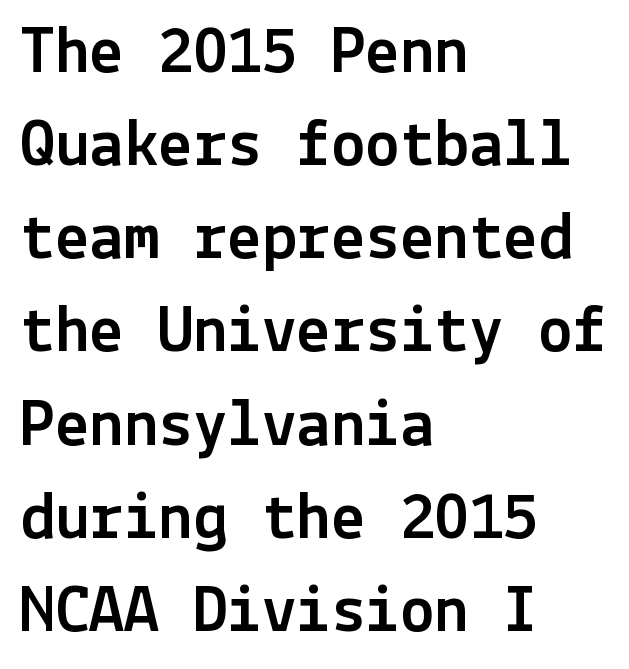
Line beginnings align vertically; line endings do not. Check where the strokes stop: nothing finishes them off — pure sans. This is the regular roman posture of the typeface. Lines of text with bare space underneath. Interline gaps are of average width in this sample. The tracking reads as untouched default to a designer's eye.
